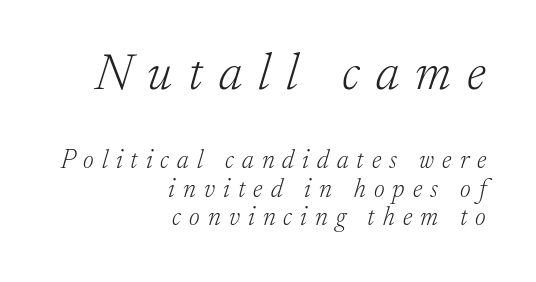
{"serif": "yes", "italic": "yes", "lean": "right", "slant_degrees": 17, "bold": "no", "weight": "light", "width": "normal", "stroke_contrast": "low", "x_height": "small", "monospaced": "no", "underline": "no", "align": "right", "line_spacing": "tight", "line_spacing_ratio": 1.09, "letter_spacing": "wide", "letter_spacing_em": 0.31, "larger_block": "first", "size_ratio": 2.0, "glyph_px": 52}
